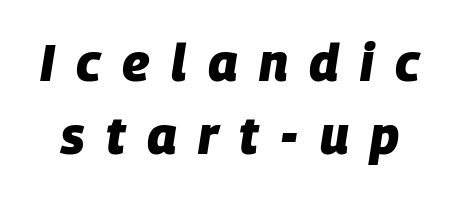
The image shows 51 px heavy type, italic (leaning right); set normal line spacing (1.44x), unusually wide letter spacing (+0.42 em), not underlined; low stroke contrast and a large x-height.
